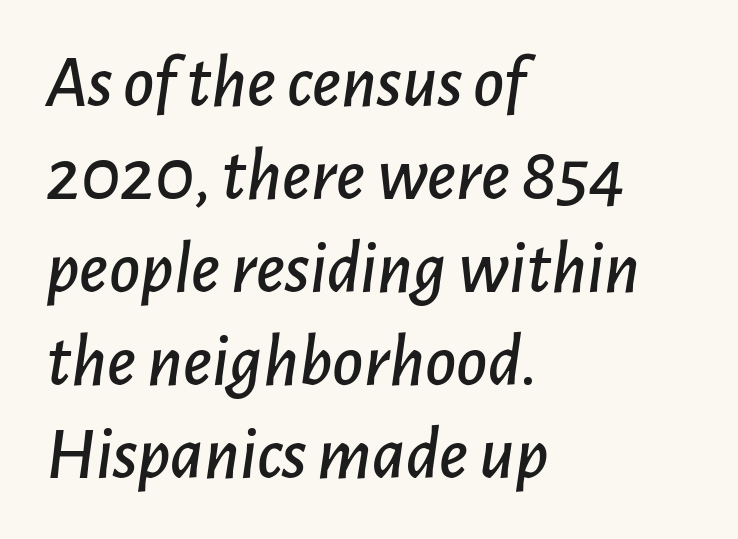
Q: Is the text italic (slanted)? A: Yes, it leans right by about 7 degrees.
Q: Is the text underlined? A: No.
Q: How is the paragraph aligned? A: Left-aligned.
Q: Is the spacing between letters normal or unusually wide? A: Normal.
Q: Width (condensed, normal, or wide)? A: Normal.
Q: Stroke contrast? A: Low.
Q: x-height? A: Medium.
Q: Monospaced? A: No.
